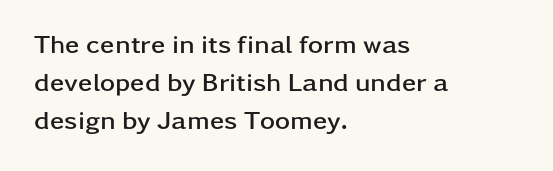
The image shows 26 px bold type, upright; set left-aligned, normal line spacing (1.46x), normal letter spacing, not underlined.
